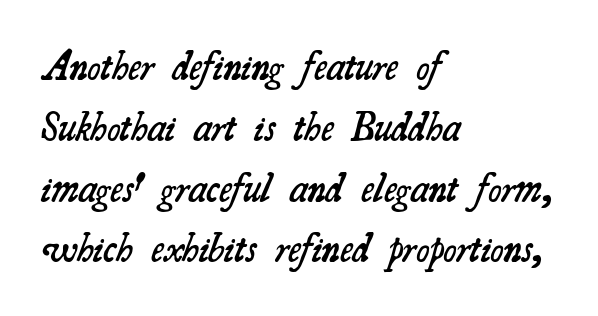
These lines are rendered in a variable-pitch font. Short note: letters normally spaced. Observe the serifs anchoring each vertical stroke in this sample. These lines stack with their left ends in a neat column. Each row of text sits above clean, open space.
